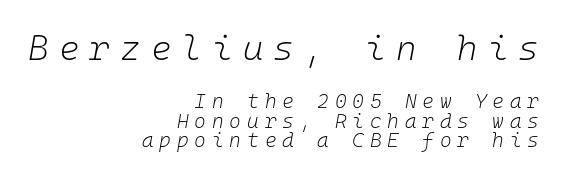
The baseline area is clear. Here the designer chose a console-style face with uniform glyph widths. How would I describe the line gaps? Narrow and economical. Counters stay open thanks to moderate or lighter strokes.
